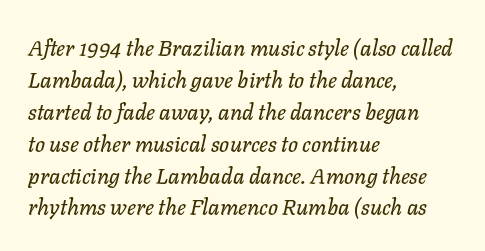
{"italic": "yes", "lean": "right", "slant_degrees": 11, "underline": "no", "align": "left", "line_spacing": "normal", "line_spacing_ratio": 1.45, "letter_spacing": "normal", "letter_spacing_em": 0.0, "glyph_px": 22}
